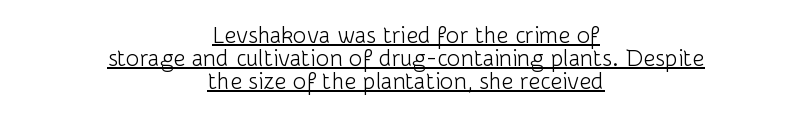
The image shows 23 px text type, upright; set centered, tight line spacing (1.0x), normal letter spacing, underlined.
